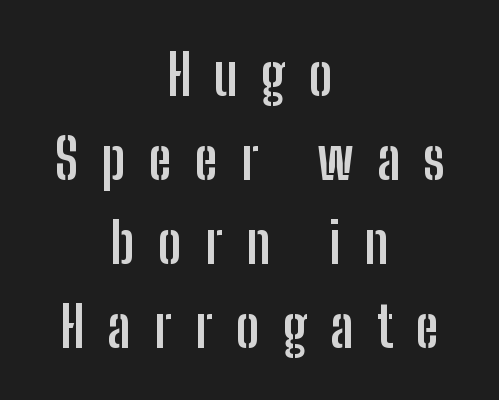
Q: Is the text bold? A: Yes.
Q: Is the text italic (slanted)? A: No, it is upright.
Q: Is the typeface a serif or a sans-serif typeface? A: Sans-serif.
Q: Is the text underlined? A: No.
Q: How is the paragraph aligned? A: Centered.
Q: Is the spacing between letters normal or unusually wide? A: Unusually wide.
Q: Is the spacing between lines tight, normal or loose? A: Normal.
Q: Width (condensed, normal, or wide)? A: Condensed.
Q: Stroke contrast? A: Low.
Q: x-height? A: Medium.
Q: Monospaced? A: No.
